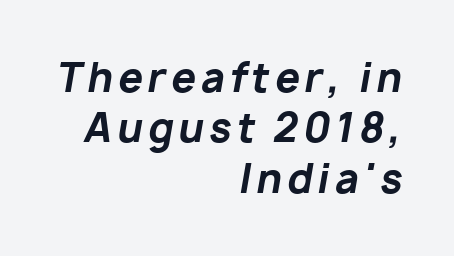
The glyphs look as if they've been sheared to an angle. Each glyph is drawn with heavy, bold strokes. Spacing verdict: proportional, widths tailored to each character. One-word summary of the alignment: right. Students, observe: this is what conventionally led text looks like.
